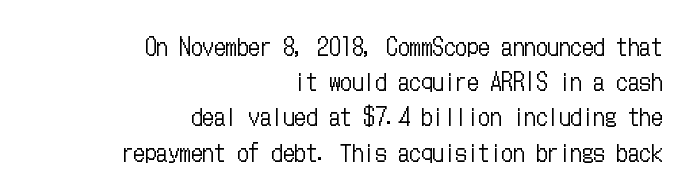
This sample keeps an unexceptional amount of space between lines. These lines were composed using upright roman letters. The font sits on the lighter half of the weight spectrum, regular included. Which margin do the lines hug? The right one — the left edge is uneven.
